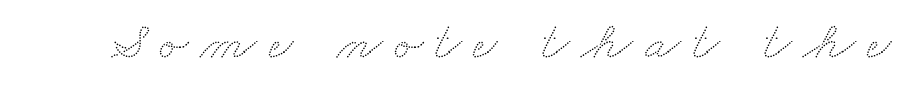
{"width": "wide", "stroke_contrast": "low", "x_height": "small", "monospaced": "no", "underline": "no", "letter_spacing": "wide", "letter_spacing_em": 0.22, "glyph_px": 53}
